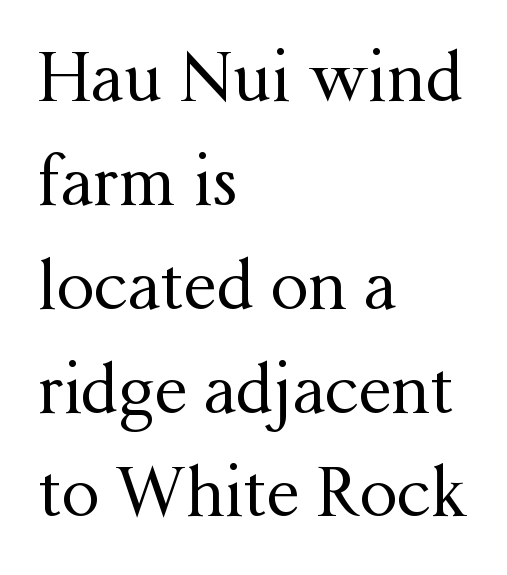
{"serif": "yes", "italic": "no", "bold": "no", "weight": "regular", "width": "normal", "stroke_contrast": "medium", "x_height": "medium", "monospaced": "no", "underline": "no", "align": "left", "line_spacing": "normal", "line_spacing_ratio": 1.55, "letter_spacing": "normal", "letter_spacing_em": 0.0, "glyph_px": 67}
